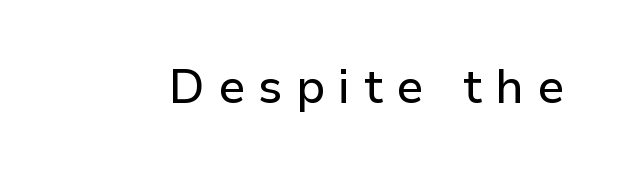
Q: Is the text italic (slanted)? A: No, it is upright.
Q: Is the typeface a serif or a sans-serif typeface? A: Sans-serif.
Q: Is the text underlined? A: No.
Q: Is the spacing between letters normal or unusually wide? A: Unusually wide.
Q: Width (condensed, normal, or wide)? A: Normal.
Q: Stroke contrast? A: Low.
Q: x-height? A: Medium.
Q: Monospaced? A: No.
